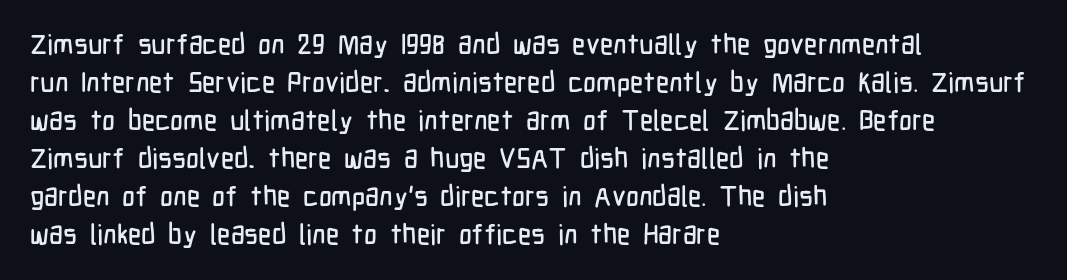
{"serif": "no", "italic": "no", "width": "condensed", "stroke_contrast": "low", "x_height": "medium", "monospaced": "no", "underline": "no", "align": "left", "line_spacing": "normal", "line_spacing_ratio": 1.36, "letter_spacing": "normal", "letter_spacing_em": 0.0, "glyph_px": 28}
